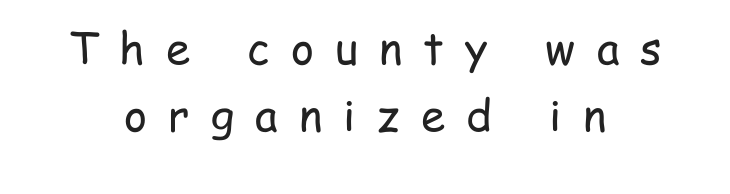
Students, note that the glyphs here are deliberately spaced far apart. Both edges are ragged and mirror each other, which tells us the setting is centered. Classification — sans serif. Think of a printed novel: that variable character pitch is what you see here. Italic: no, the glyphs are upright roman. The characters are drawn with everyday or finer stroke widths.
